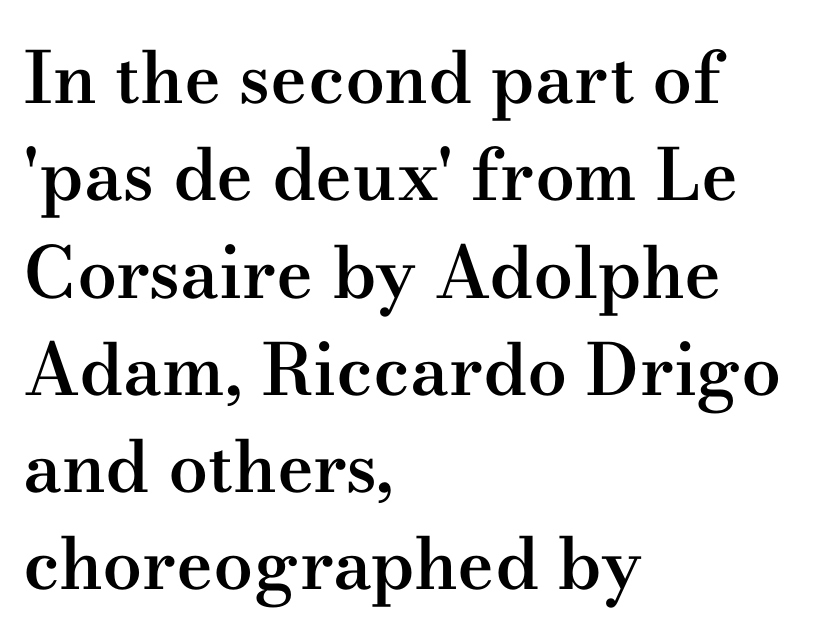
Q: Is the text bold? A: Semi-bold.
Q: Is the text italic (slanted)? A: No, it is upright.
Q: Is the typeface a serif or a sans-serif typeface? A: Serif.
Q: Is the text underlined? A: No.
Q: How is the paragraph aligned? A: Left-aligned.
Q: Is the spacing between letters normal or unusually wide? A: Normal.
Q: Is the spacing between lines tight, normal or loose? A: Normal.
Q: Width (condensed, normal, or wide)? A: Wide.
Q: Stroke contrast? A: Medium.
Q: x-height? A: Small.
Q: Monospaced? A: No.
